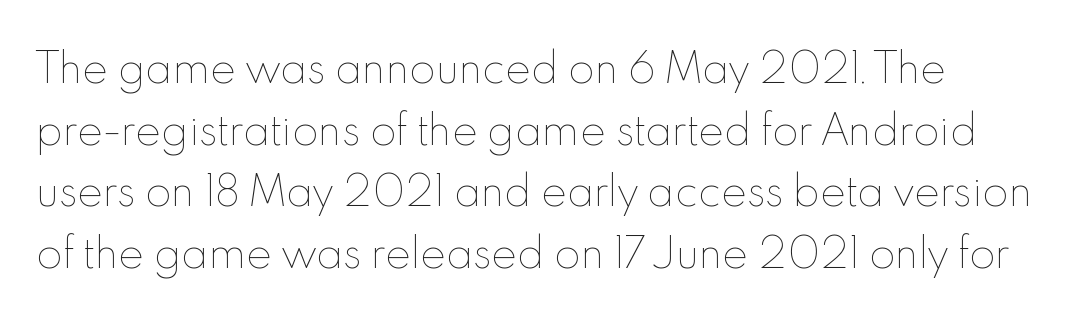
The image shows 39 px thin type, upright; set normal line spacing (1.58x), normal letter spacing, not underlined; a small x-height.
